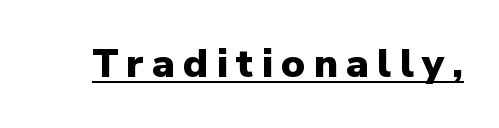
{"serif": "no", "italic": "no", "bold": "yes", "weight": "heavy", "width": "normal", "stroke_contrast": "low", "x_height": "medium", "monospaced": "no", "underline": "yes", "letter_spacing": "wide", "letter_spacing_em": 0.21, "glyph_px": 40}
